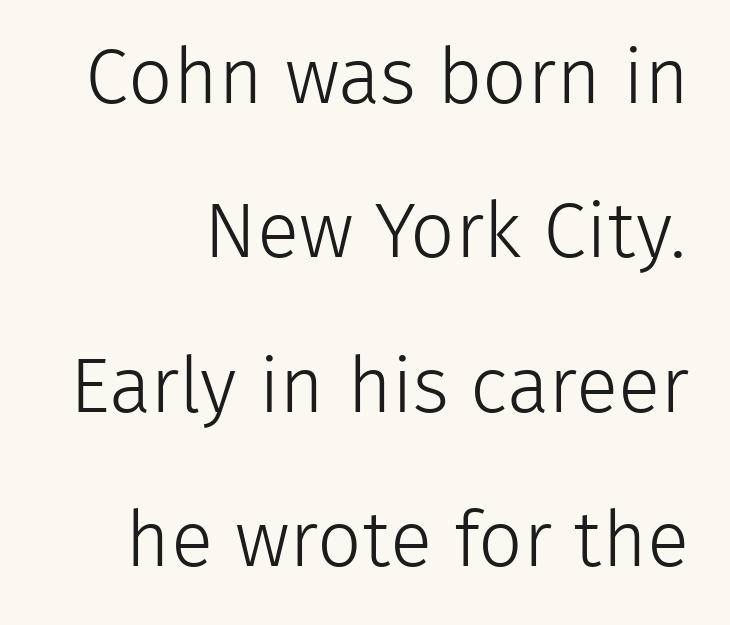
A flush-right, rag-left setting is used for this passage. Reading down the column, the eye jumps a long way to each next line. The space directly below the letters is spotless. No heavy texture on the line: the type isn't bold. The text was rendered using a sans face with plain stroke endings.
